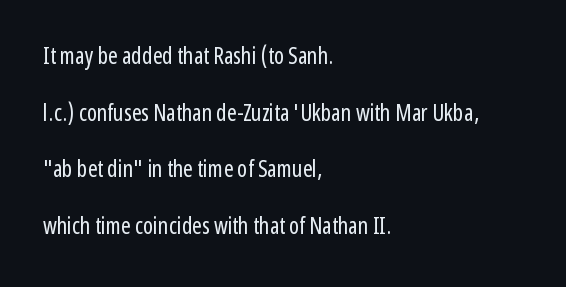
{"italic": "no", "bold": "no", "underline": "no", "align": "left", "line_spacing": "loose", "line_spacing_ratio": 2.46, "letter_spacing": "normal", "letter_spacing_em": 0.0, "glyph_px": 23}
